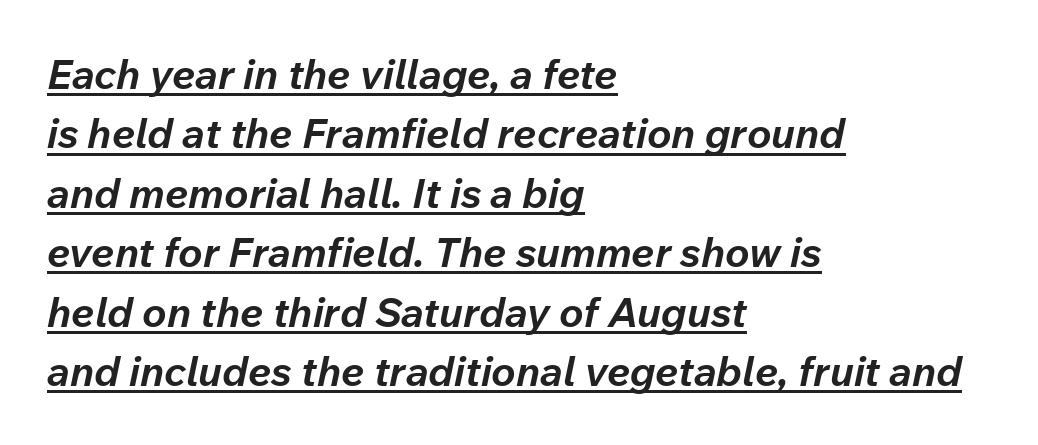
The image shows 41 px bold type, italic (leaning right); set left-aligned, normal line spacing (1.45x), normal letter spacing, underlined; low stroke contrast and a medium x-height.
